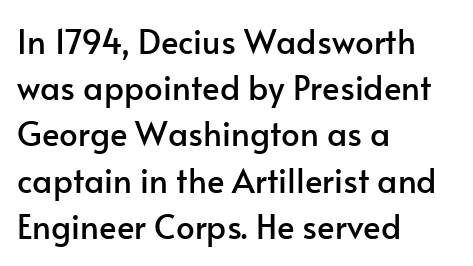
Q: Is the text italic (slanted)? A: No, it is upright.
Q: Is the typeface a serif or a sans-serif typeface? A: Sans-serif.
Q: Is the text underlined? A: No.
Q: How is the paragraph aligned? A: Left-aligned.
Q: Is the spacing between letters normal or unusually wide? A: Normal.
Q: Is the spacing between lines tight, normal or loose? A: Normal.
Q: Width (condensed, normal, or wide)? A: Normal.
Q: Stroke contrast? A: Low.
Q: x-height? A: Small.
Q: Monospaced? A: No.
